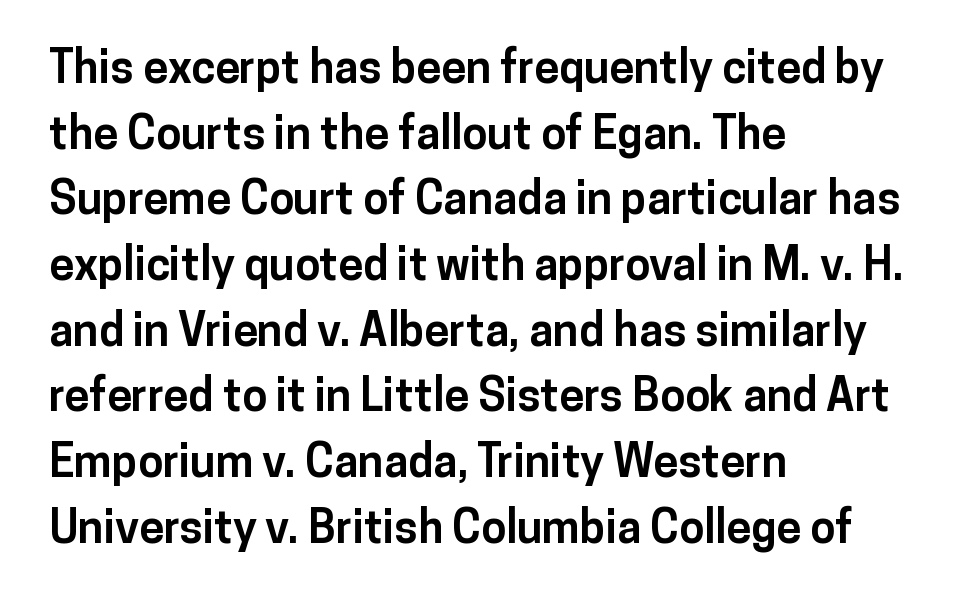
Spacing verdict: proportional, widths tailored to each character. Compared with a centered layout, this one pins lines to the left instead. Style check: upright. The rendering uses a bold face; every stroke is thick and dark.
